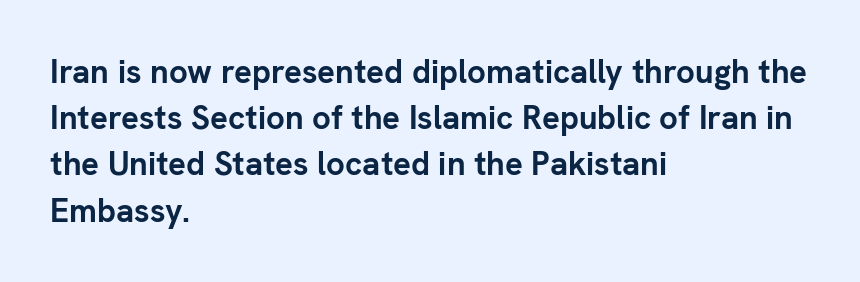
The font is running at its bold setting. If you measured baseline to baseline, you'd find a middling distance. A sans-serif font was chosen for this passage. You could not count columns in this text — the font is proportionally spaced. The lines in this sample share a left origin and differ only in where they stop. Characters follow at the spacing the type designer built in.
